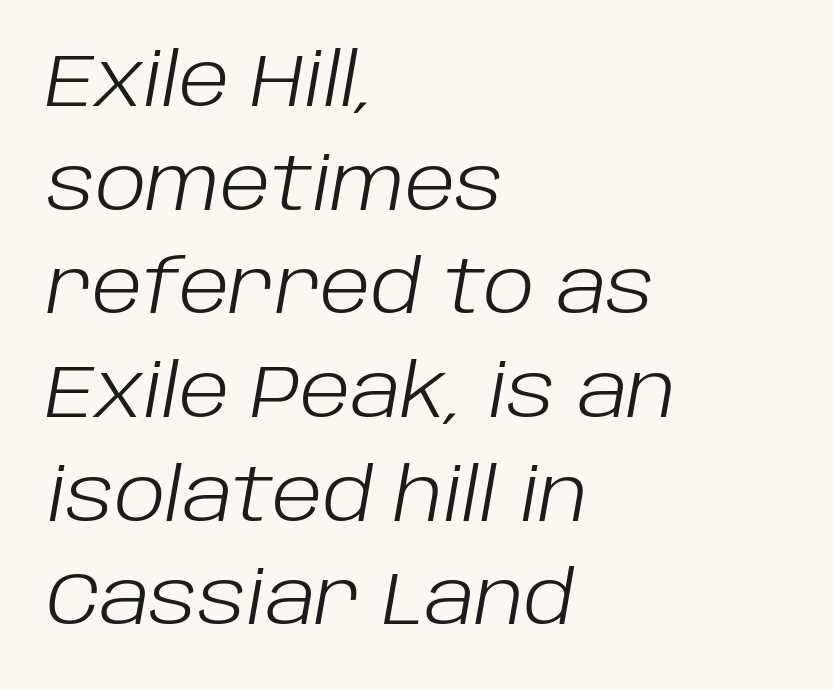
Just letters on the line, the space beneath them empty. Varying glyph widths throughout — classic text-font behaviour. The lines in this sample share a left origin and differ only in where they stop. Slanted lettering throughout. The weight tops out at a normal text grade. Observe the ordinary spacing: letters are neighbours, not strangers.
